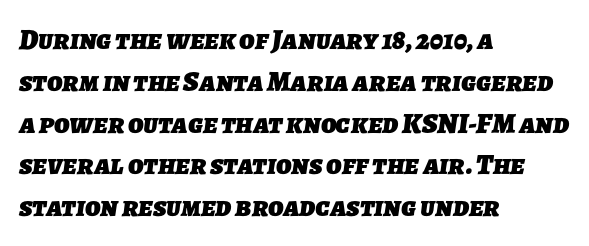
Q: Is the text bold? A: Yes.
Q: Is the typeface a serif or a sans-serif typeface? A: Sans-serif.
Q: Is the text underlined? A: No.
Q: How is the paragraph aligned? A: Left-aligned.
Q: Is the spacing between letters normal or unusually wide? A: Normal.
Q: Is the spacing between lines tight, normal or loose? A: Normal.
Q: Width (condensed, normal, or wide)? A: Normal.
Q: Stroke contrast? A: Low.
Q: x-height? A: Medium.
Q: Monospaced? A: No.
